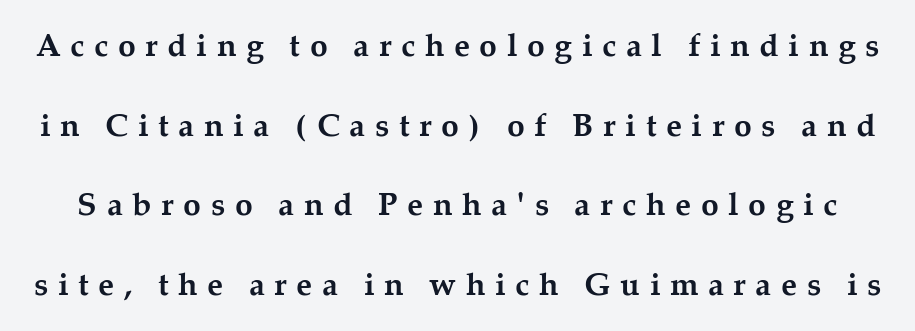
Q: Is the text bold? A: Yes.
Q: Is the text italic (slanted)? A: No, it is upright.
Q: Is the typeface a serif or a sans-serif typeface? A: Serif.
Q: Is the text underlined? A: No.
Q: Is the spacing between letters normal or unusually wide? A: Unusually wide.
Q: Is the spacing between lines tight, normal or loose? A: Loose.
Q: Width (condensed, normal, or wide)? A: Normal.
Q: Stroke contrast? A: Medium.
Q: x-height? A: Medium.
Q: Monospaced? A: No.
